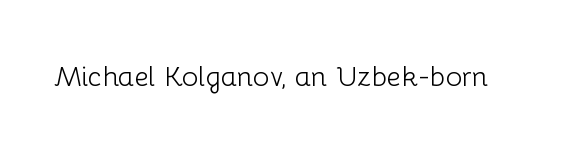
The letters stand straight up with perfectly vertical stems. Decoration check: the copy has no underline. Weight: not bold — regular or lighter. Letter spacing: default.
